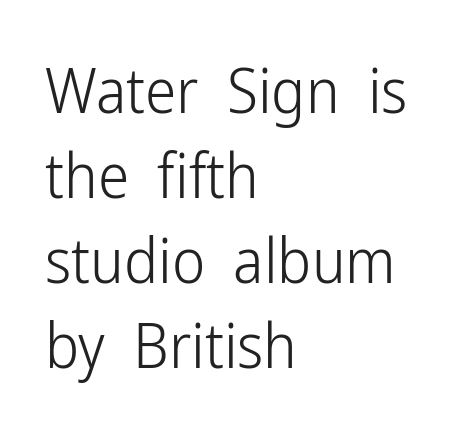
The image shows 63 px light, condensed sans-serif type, upright; set left-aligned, normal line spacing (1.35x), normal letter spacing, not underlined; low stroke contrast and a medium x-height.
